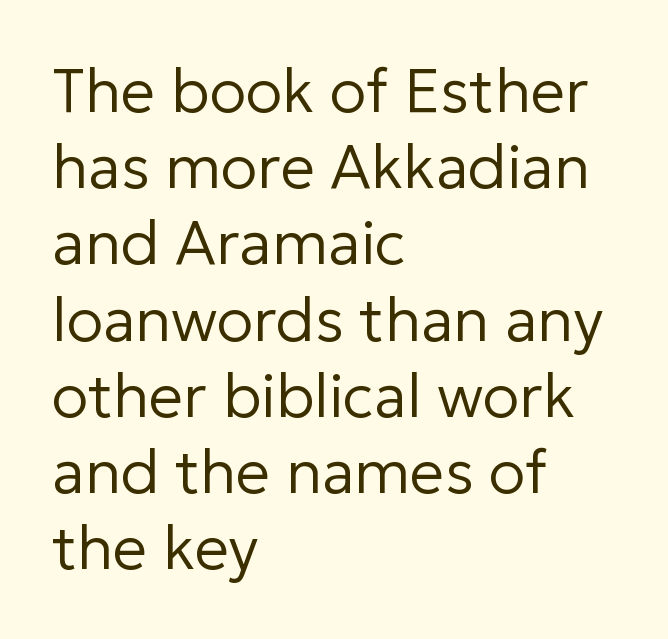
Regarding serifs, this sample does without them. Each stroke keeps to a modest, everyday thickness or less. Type without underlining. These lines were composed using upright roman letters. Do the characters align in a grid? No, the font is proportional. There is no visible air inserted between adjacent glyphs.
